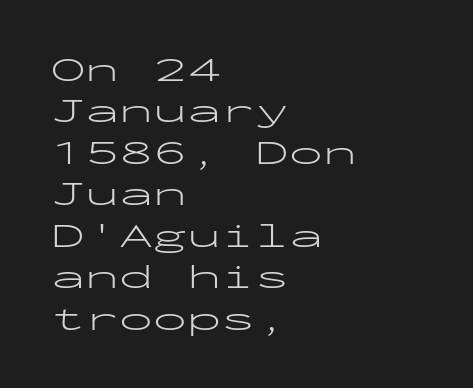
The image shows 34 px light, wide sans-serif type, upright, monospaced; set left-aligned, line spacing 1.22x, normal letter spacing, not underlined; low stroke contrast and a medium x-height.
